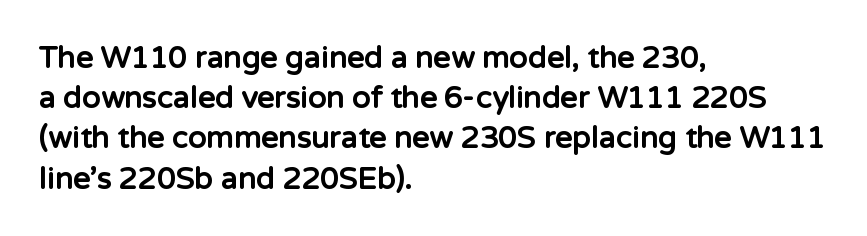
The typesetter chose a ragged-right arrangement here. You'd pick this weight for a headline — it's a proper bold. Decoration check: the copy has no underline. In terms of leading, this rendering sits right in the middle. The letters sit at their default tracking, neither squeezed nor spread. Proportional: the letters do not fall into vertical columns.
